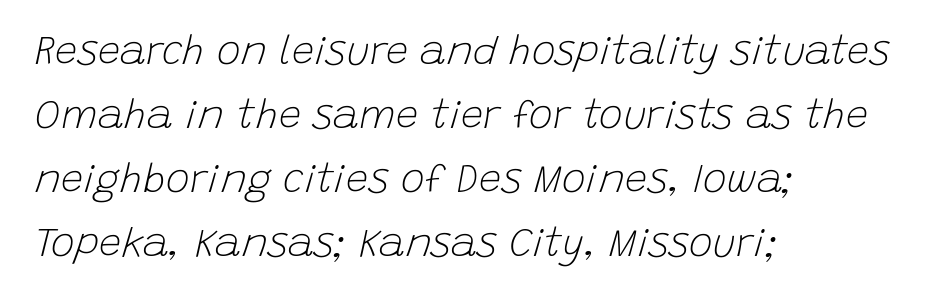
{"italic": "yes", "lean": "right", "slant_degrees": 15, "bold": "no", "weight": "light", "width": "normal", "stroke_contrast": "low", "x_height": "large", "monospaced": "no", "underline": "no", "align": "left", "line_spacing": "normal", "line_spacing_ratio": 1.6, "letter_spacing": "normal", "letter_spacing_em": 0.0, "glyph_px": 40}
